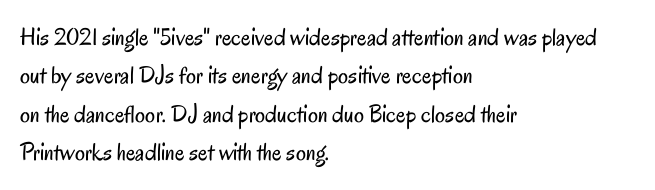
{"italic": "no", "bold": "no", "underline": "no", "align": "left", "line_spacing": "normal", "line_spacing_ratio": 1.54, "letter_spacing": "normal", "letter_spacing_em": 0.0, "glyph_px": 25}
